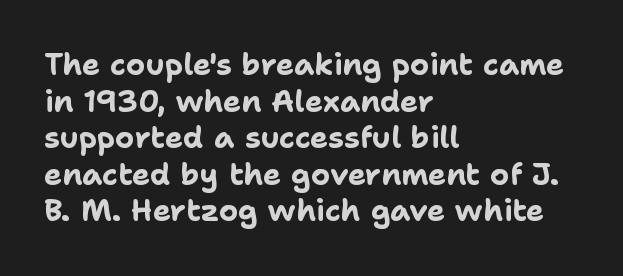
The image shows 30 px bold sans-serif type, upright; set left-aligned, line spacing 1.22x, normal letter spacing, not underlined; low stroke contrast and a medium x-height.
